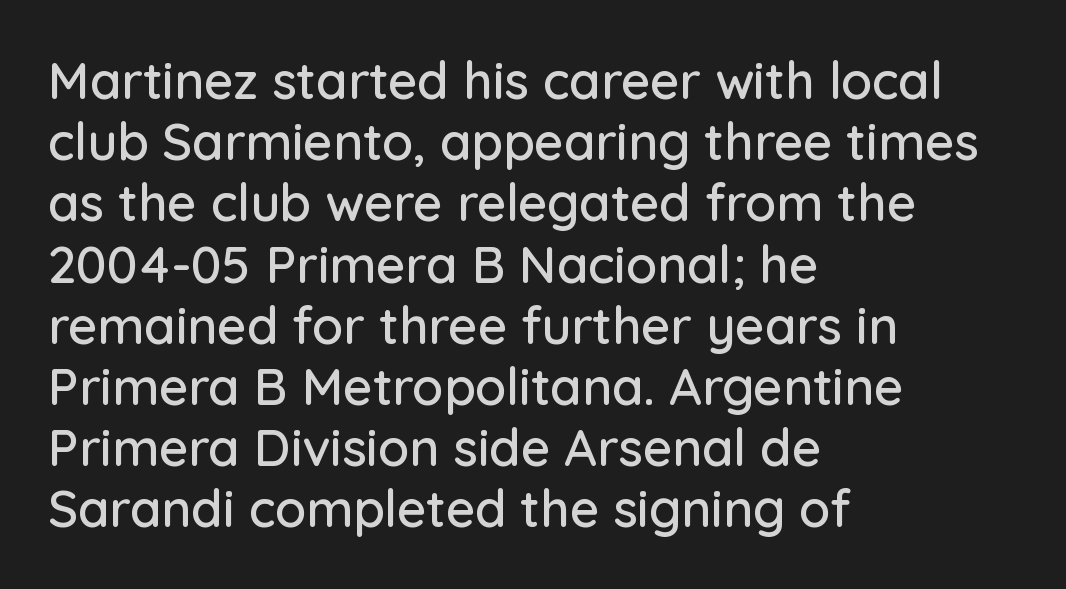
No extra tracking has been applied to these lines. Ordinary non-slanted type is in use. Unmarked baselines from the first word to the last. The setting favours the left margin, as ordinary paragraphs usually do. Spacing verdict: proportional, widths tailored to each character. Letterform terminals end flat and unadorned throughout the passage.
